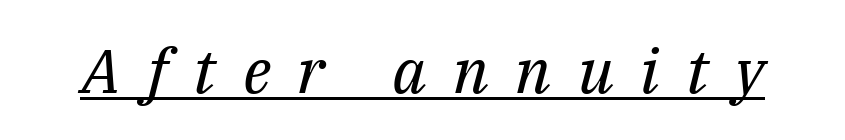
The passage shown is typed in a proportional face where columns would drift. A typesetter would label this face a serif. Stroke thickness stays within the range of a standard reading face or lighter. Like a heading marked for emphasis, these lines bear an underscore. The passage shown has open, widely tracked lettering throughout.
